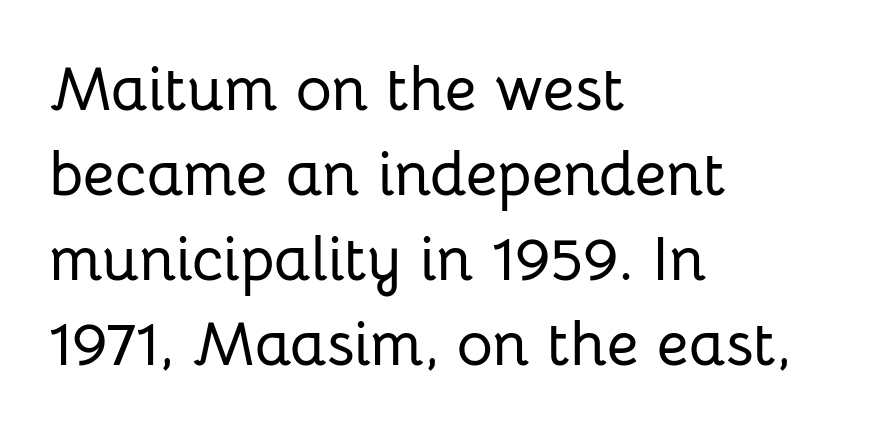
{"serif": "no", "italic": "no", "width": "normal", "stroke_contrast": "low", "x_height": "medium", "monospaced": "no", "underline": "no", "align": "left", "line_spacing": "normal", "line_spacing_ratio": 1.37, "letter_spacing": "normal", "letter_spacing_em": 0.0, "glyph_px": 62}
